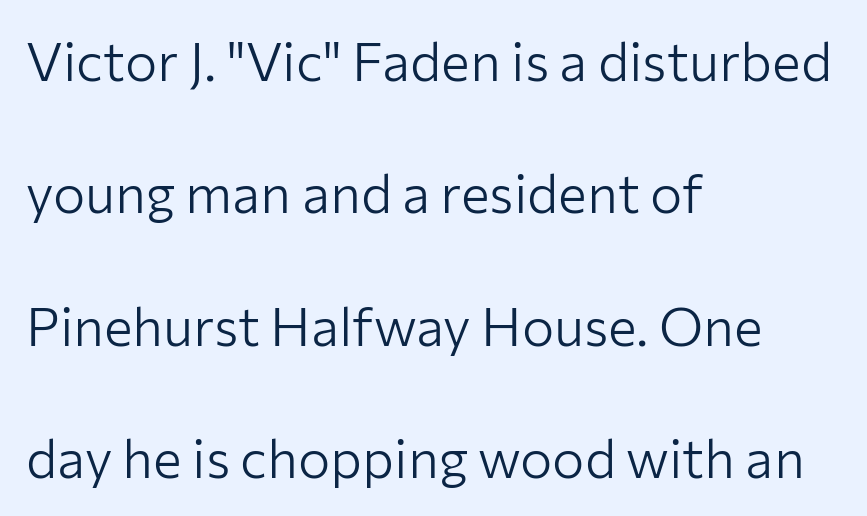
{"serif": "no", "italic": "no", "bold": "no", "weight": "light", "width": "normal", "stroke_contrast": "low", "x_height": "medium", "monospaced": "no", "underline": "no", "align": "left", "line_spacing": "loose", "line_spacing_ratio": 2.45, "letter_spacing": "normal", "letter_spacing_em": 0.0, "glyph_px": 54}
